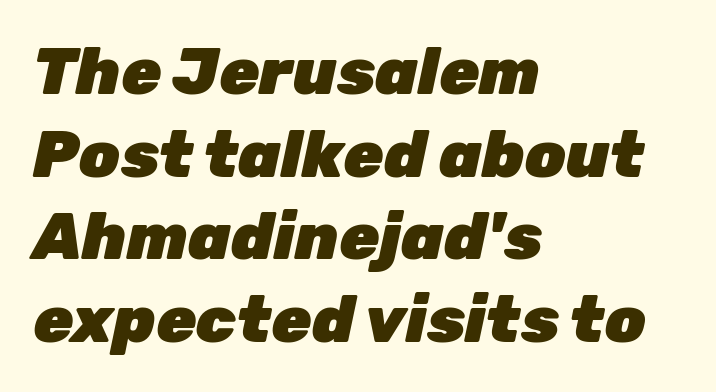
Q: Is the text bold? A: Yes.
Q: Is the text italic (slanted)? A: Yes, it leans right by about 12 degrees.
Q: Is the text underlined? A: No.
Q: How is the paragraph aligned? A: Left-aligned.
Q: Is the spacing between letters normal or unusually wide? A: Normal.
Q: Is the spacing between lines tight, normal or loose? A: Normal.
Q: Width (condensed, normal, or wide)? A: Normal.
Q: Stroke contrast? A: Low.
Q: x-height? A: Medium.
Q: Monospaced? A: No.
